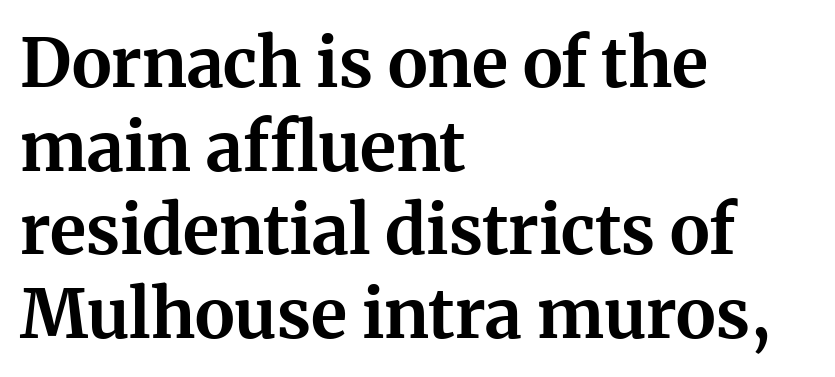
Q: Is the text bold? A: Yes.
Q: Is the text italic (slanted)? A: No, it is upright.
Q: Is the typeface a serif or a sans-serif typeface? A: Serif.
Q: Is the text underlined? A: No.
Q: How is the paragraph aligned? A: Left-aligned.
Q: Is the spacing between letters normal or unusually wide? A: Normal.
Q: Width (condensed, normal, or wide)? A: Normal.
Q: Stroke contrast? A: Medium.
Q: x-height? A: Medium.
Q: Monospaced? A: No.
